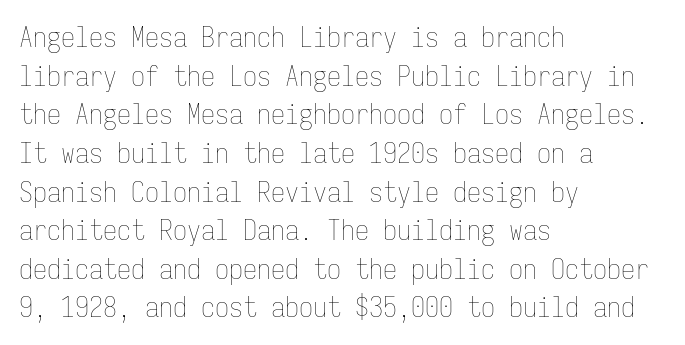
Q: Is the text bold? A: No.
Q: Is the text italic (slanted)? A: No, it is upright.
Q: Is the text underlined? A: No.
Q: How is the paragraph aligned? A: Left-aligned.
Q: Is the spacing between letters normal or unusually wide? A: Normal.
Q: Is the spacing between lines tight, normal or loose? A: Normal.
Q: Width (condensed, normal, or wide)? A: Condensed.
Q: Stroke contrast? A: Low.
Q: x-height? A: Medium.
Q: Monospaced? A: Yes.
